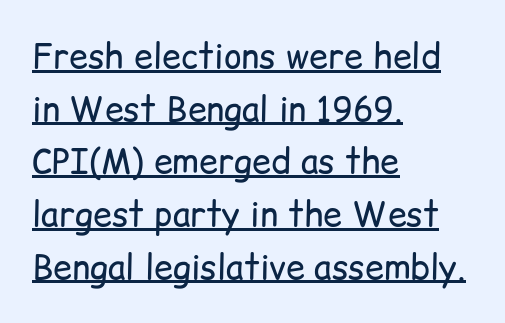
The image shows 34 px regular-weight sans-serif type, upright; set left-aligned, normal line spacing (1.55x), normal letter spacing, underlined; low stroke contrast and a medium x-height.
